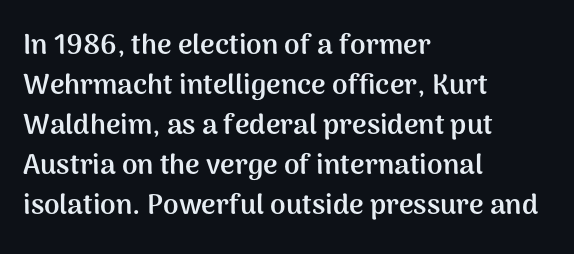
The image shows 28 px semibold sans-serif type, upright; set left-aligned, normal line spacing (1.43x), normal letter spacing, not underlined; medium stroke contrast and a medium x-height.
